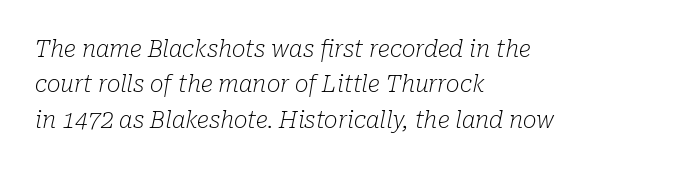
{"italic": "yes", "lean": "right", "slant_degrees": 10, "bold": "no", "underline": "no", "align": "left", "line_spacing": "normal", "line_spacing_ratio": 1.54, "letter_spacing": "normal", "letter_spacing_em": 0.0, "glyph_px": 23}
